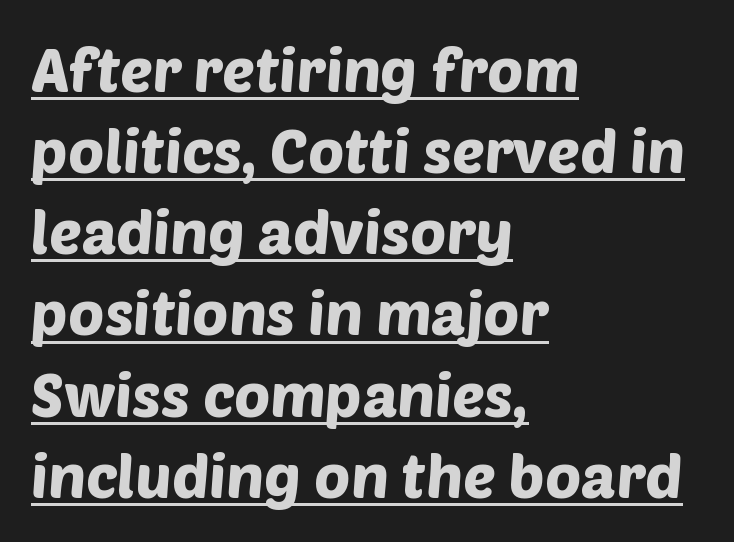
Words appear dense and cohesive because spacing is normal. Each letter's strokes conclude bluntly, with no projecting serifs. Like a heading marked for emphasis, these lines bear an underscore. The rows are spaced the way most documents space them. Note the varied advance widths — an 'i' is clearly narrower than an 'm'.
